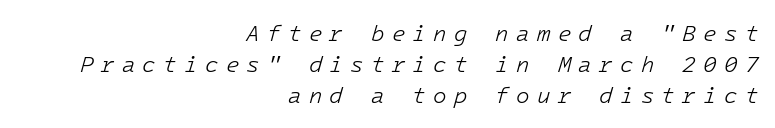
The image shows 22 px text type, italic (leaning right); set right-aligned, normal line spacing (1.42x), unusually wide letter spacing (+0.33 em), not underlined.
